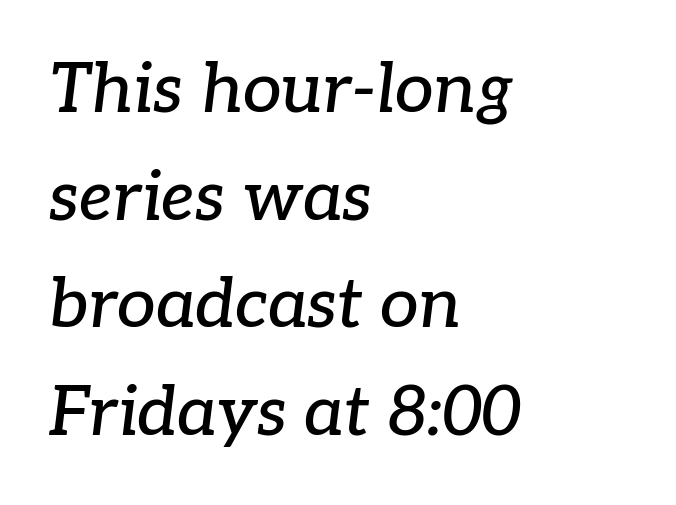
Notice how descenders clear the ascenders below comfortably — that's standard leading. The letters advance in unequal steps, a hallmark of proportional type. The line texture is even and compact thanks to regular tracking. The rendering shows small feet on the letterforms — a serif design. The rag falls on the right side of this text block.
